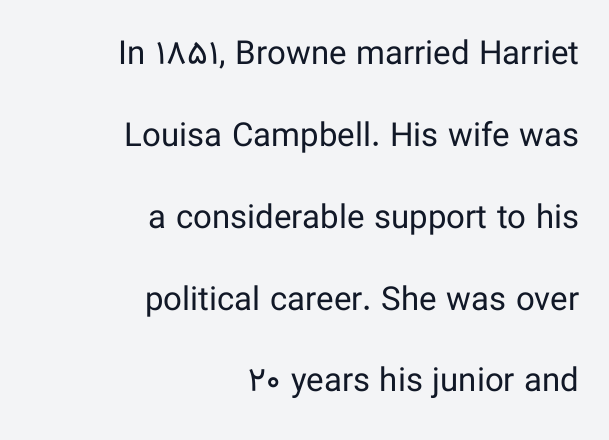
{"serif": "no", "italic": "no", "bold": "no", "weight": "regular", "width": "normal", "stroke_contrast": "low", "x_height": "medium", "monospaced": "no", "underline": "no", "align": "right", "line_spacing": "loose", "line_spacing_ratio": 2.48, "letter_spacing": "normal", "letter_spacing_em": 0.0, "glyph_px": 33}
